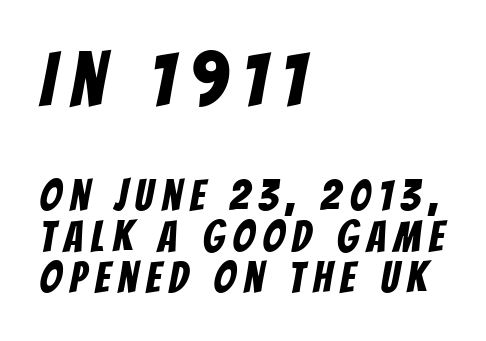
The letterforms stand isolated, each surrounded by extra space. Large over small — that's the arrangement of the two blocks here. This block would grow much taller if given ordinary leading; it's compressed now. Is this a fixed-width face? No — the glyphs have proportional, varying widths. Nobody drew a line under any word here.
